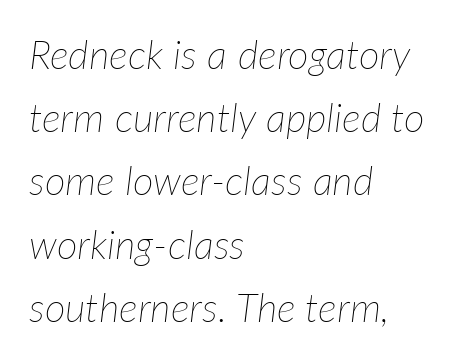
If you measured baseline to baseline, you'd find a middling distance. Style check: oblique. Is this a fixed-width face? No — the glyphs have proportional, varying widths. The letters look calm and open, with moderate or lighter stems. Layout note: lines flush left. Words appear dense and cohesive because spacing is normal.
